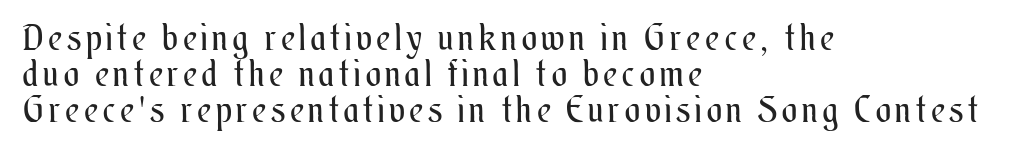
The image shows 36 px regular-weight, condensed type, upright; set left-aligned, tight line spacing (1.0x), not underlined; medium stroke contrast and a small x-height.
